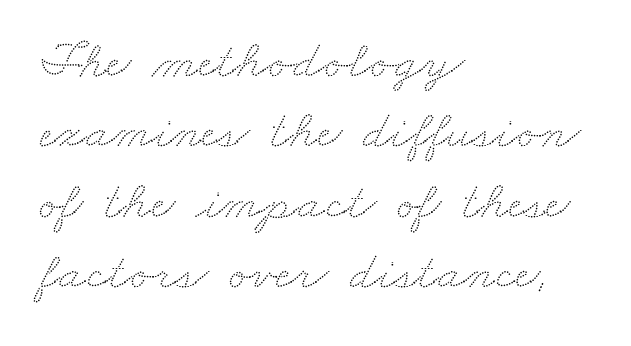
Summary of vertical rhythm: regular, with standard interline spacing. The zone under the glyphs is completely vacant. The passage shown is typed in a proportional face where columns would drift. This rendering leaves character spacing at its baseline value. The rendering anchors every line to the left-hand side.
